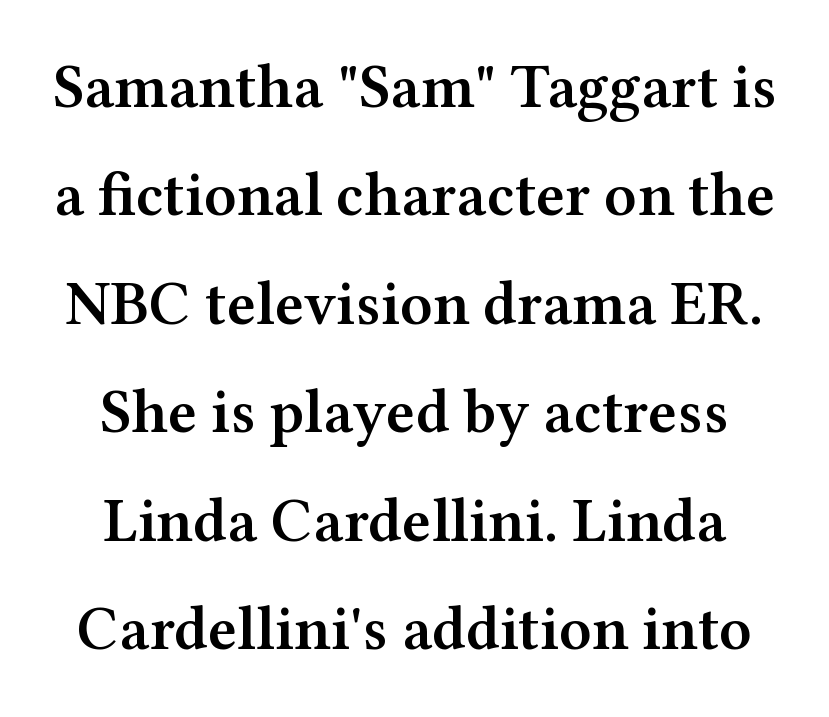
{"serif": "yes", "italic": "no", "bold": "semi", "weight": "semibold", "width": "wide", "stroke_contrast": "medium", "x_height": "medium", "monospaced": "no", "underline": "no", "line_spacing_ratio": 1.75, "letter_spacing": "normal", "letter_spacing_em": 0.0, "glyph_px": 62}
